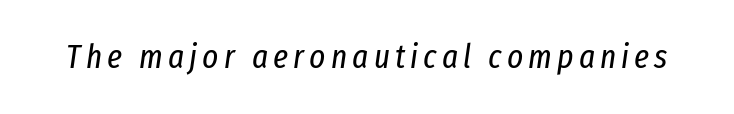
The face used here has a pronounced slope to its letters. Words float on clear page, feet unadorned. The face used here is proportionally spaced, like ordinary book or web type. The face looks like a standard text weight, possibly lighter.
